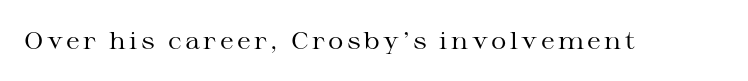
The image shows 24 px text type, upright; set not underlined.
